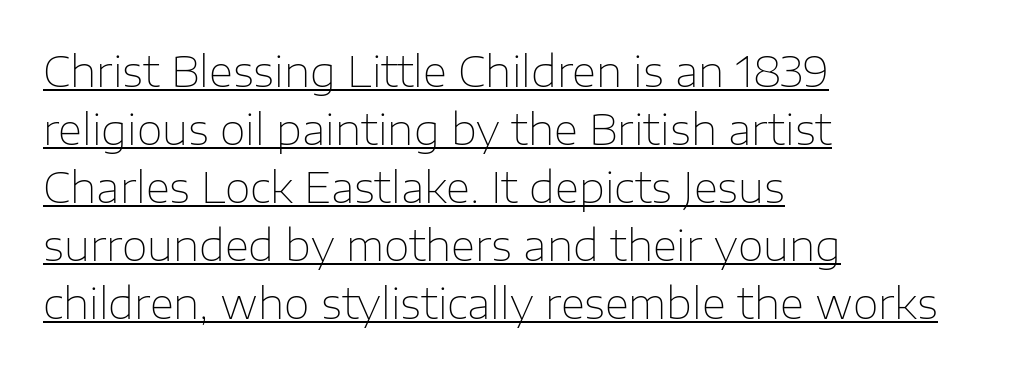
These lines stack with their left ends in a neat column. Stems and bowls with no extra thickness — not bold. The space between consecutive lines is moderate. A typesetter would call this proportional, since set widths differ per character. The glyphs are accompanied by a horizontal stroke just below them.
